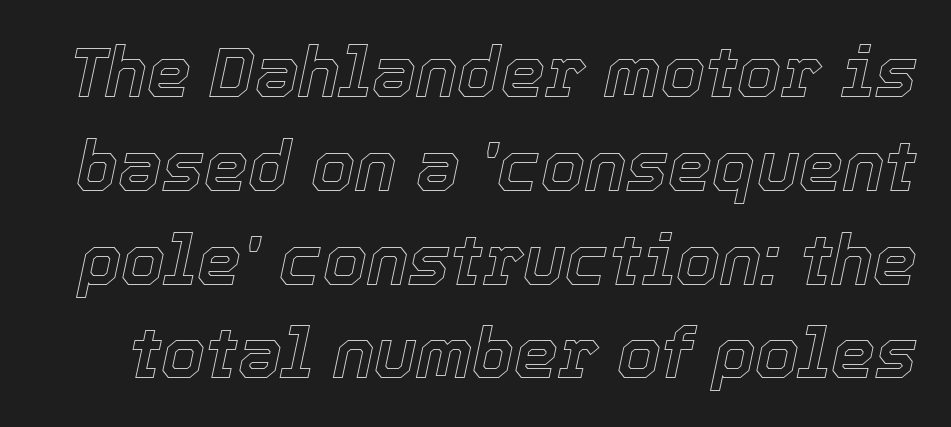
{"italic": "yes", "lean": "right", "slant_degrees": 12, "width": "normal", "x_height": "medium", "monospaced": "no", "underline": "no", "line_spacing": "normal", "line_spacing_ratio": 1.34, "letter_spacing": "normal", "letter_spacing_em": 0.0, "glyph_px": 70}
